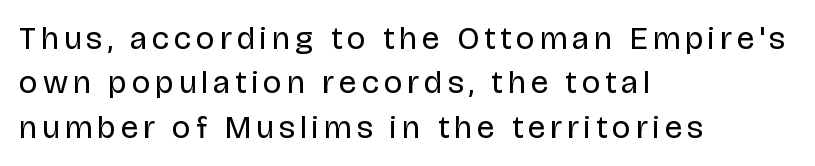
The weight tops out at a normal text grade. Type style note: lacks serifs. All the whitespace from short lines collects on the right. Only glyphs here, with clear space below each row. Does the leading feel generous? No, just average. Characters remain perfectly vertical along every line.
